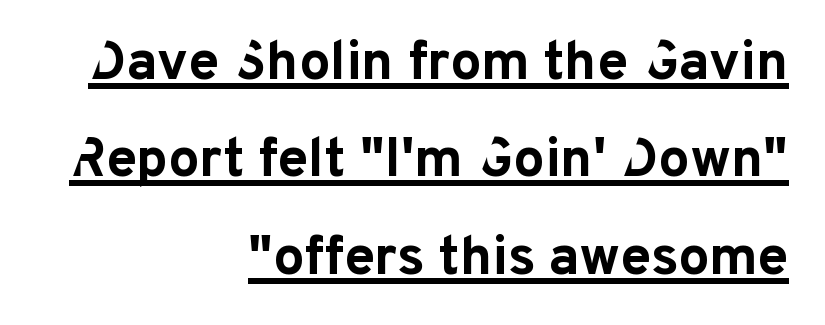
Nothing sits at the stroke ends, so this counts as sans-serif. In terms of letterspacing, this is plain default setting. The rendering anchors every line to the right-hand side. Underlined type. A dark, heavy texture on the line: the type is bold.
